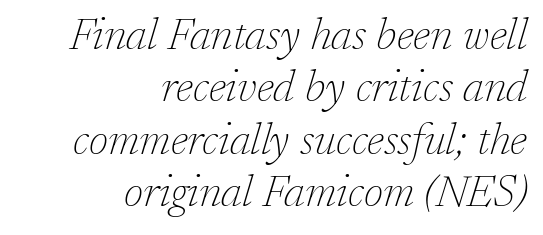
The image shows 44 px thin serif type, italic (leaning right); set right-aligned, line spacing 1.19x, normal letter spacing, not underlined; low stroke contrast and a medium x-height.
